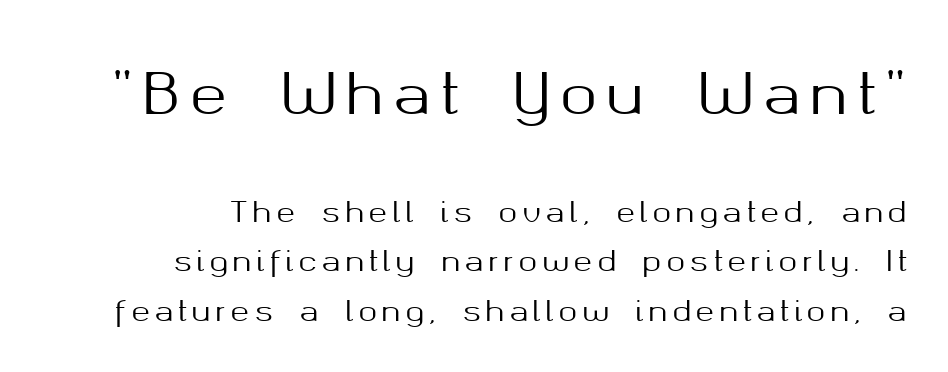
Note: larger setting up top, smaller setting below. Character widths vary here, with narrow letters taking less room than wide ones. The string is rendered with underlining switched off. No italicization has been applied; the sample stays upright.
